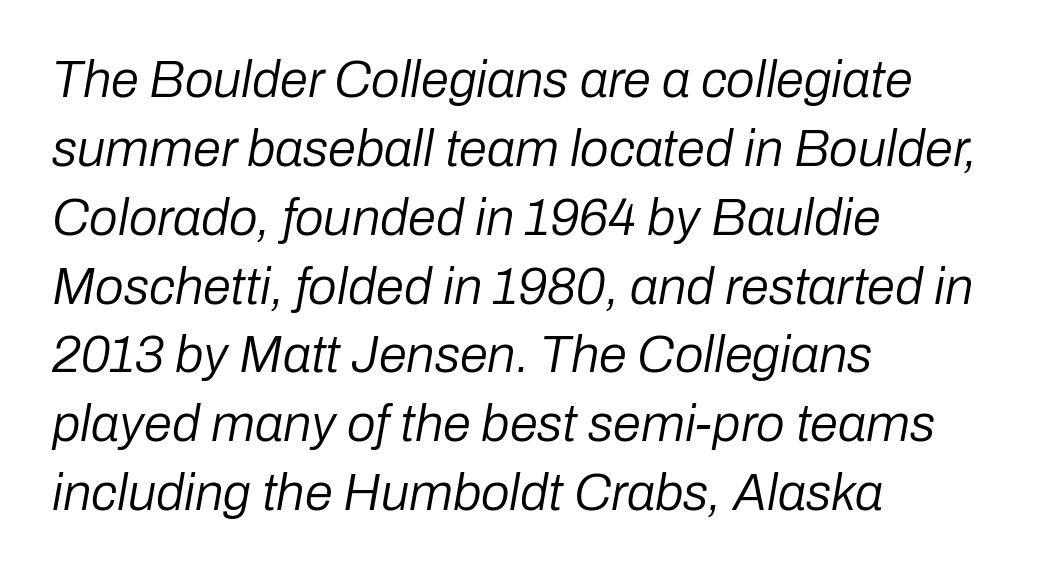
{"italic": "yes", "lean": "right", "slant_degrees": 10, "bold": "no", "weight": "regular", "width": "normal", "stroke_contrast": "low", "x_height": "medium", "monospaced": "no", "underline": "no", "align": "left", "line_spacing": "normal", "line_spacing_ratio": 1.35, "letter_spacing": "normal", "letter_spacing_em": 0.0, "glyph_px": 51}
